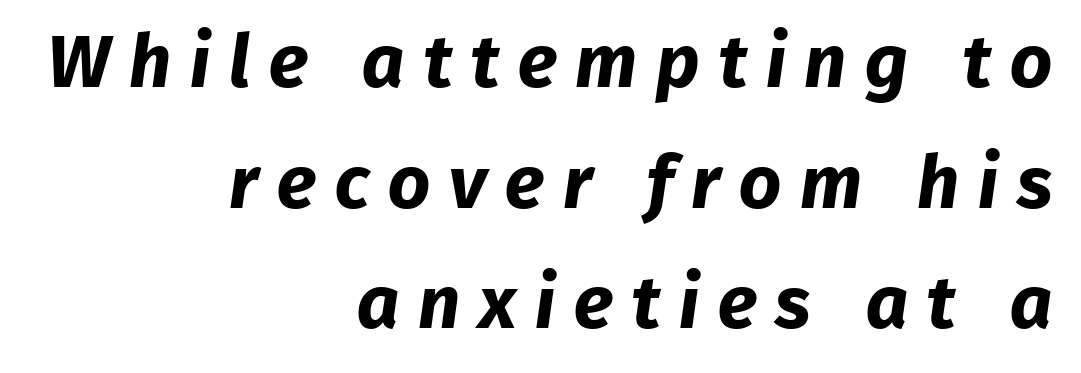
Q: Is the text bold? A: Yes.
Q: Is the typeface a serif or a sans-serif typeface? A: Sans-serif.
Q: Is the text underlined? A: No.
Q: How is the paragraph aligned? A: Right-aligned.
Q: Is the spacing between letters normal or unusually wide? A: Unusually wide.
Q: Is the spacing between lines tight, normal or loose? A: Normal.
Q: Width (condensed, normal, or wide)? A: Normal.
Q: Stroke contrast? A: Low.
Q: x-height? A: Medium.
Q: Monospaced? A: No.
